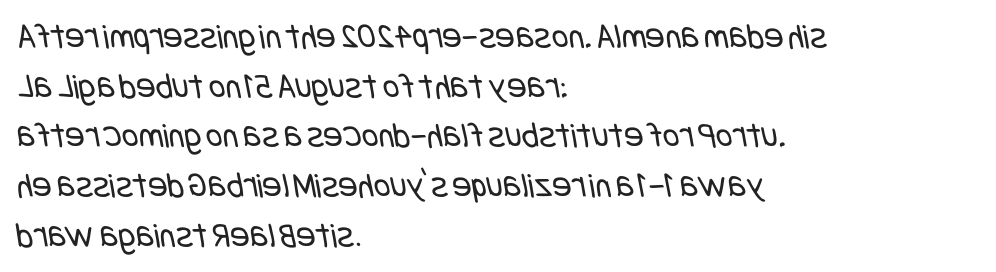
Stroke mass is kept to a normal reading level or below. The lines in this sample share a left origin and differ only in where they stop. A typesetter would label this face a sans. Bare-footed words on every line. Compared with typical paragraphs, the rows here are spaced about the same. How are the letters spaced? Ordinarily, with no added tracking.
